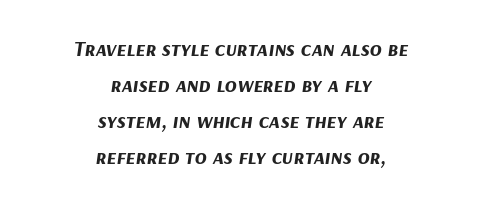
{"italic": "yes", "lean": "right", "slant_degrees": 9, "bold": "yes", "underline": "no", "align": "center", "line_spacing": "normal", "line_spacing_ratio": 1.63, "letter_spacing": "normal", "letter_spacing_em": 0.0, "glyph_px": 22}
